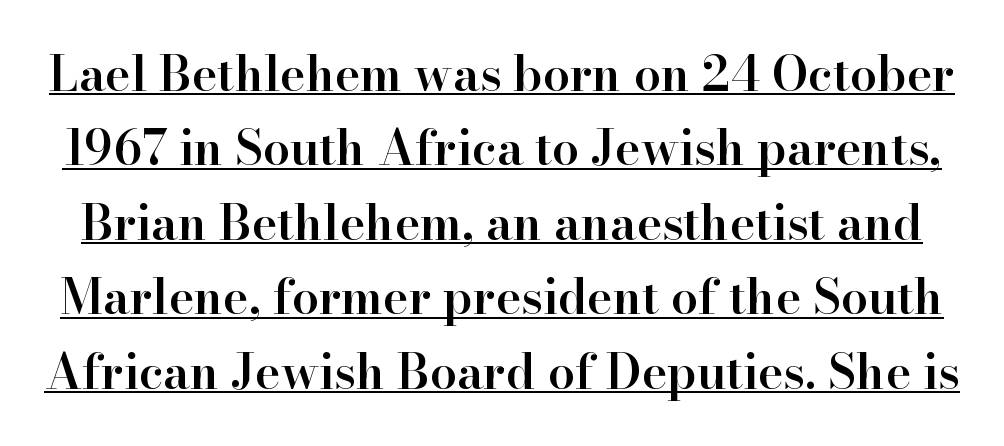
Q: Is the text bold? A: Semi-bold.
Q: Is the text italic (slanted)? A: No, it is upright.
Q: Is the typeface a serif or a sans-serif typeface? A: Serif.
Q: Is the text underlined? A: Yes.
Q: Is the spacing between letters normal or unusually wide? A: Normal.
Q: Is the spacing between lines tight, normal or loose? A: Normal.
Q: Width (condensed, normal, or wide)? A: Normal.
Q: Stroke contrast? A: High.
Q: x-height? A: Small.
Q: Monospaced? A: No.
